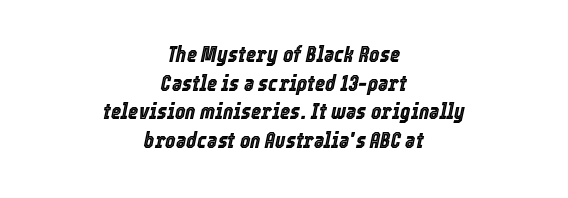
Caption: standard tracking, unaltered. Each line is balanced around a shared central axis. The zone under the glyphs is completely vacant. You can tell it's italic because the verticals aren't actually vertical.
